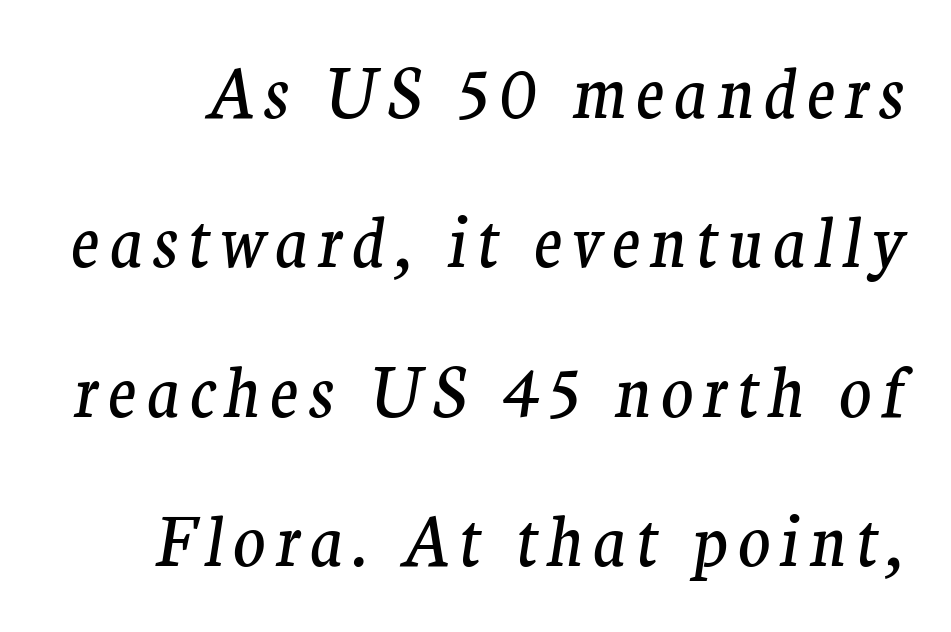
Beneath every word, the page is bare. Note the varied advance widths — an 'i' is clearly narrower than an 'm'. This sample uses an oblique cut, with every glyph tilted off the vertical. Does the type have serifs? Yes, each stem ends in a small foot. Baseline-to-baseline distance is far greater than the letter height.
